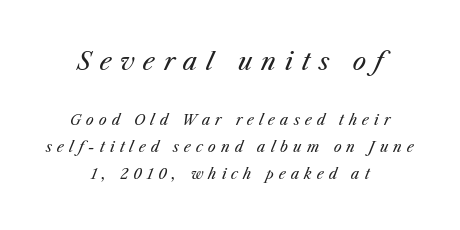
The gap between lines stays unmarked. The letters in the upper block stand taller than those in the block below. The whole block is typeset with a tilt. The whitespace from short lines is split evenly between both sides. How would I describe the line gaps? Wide and relaxed. The cut favours lightness, reaching ordinary text weight at its darkest.
